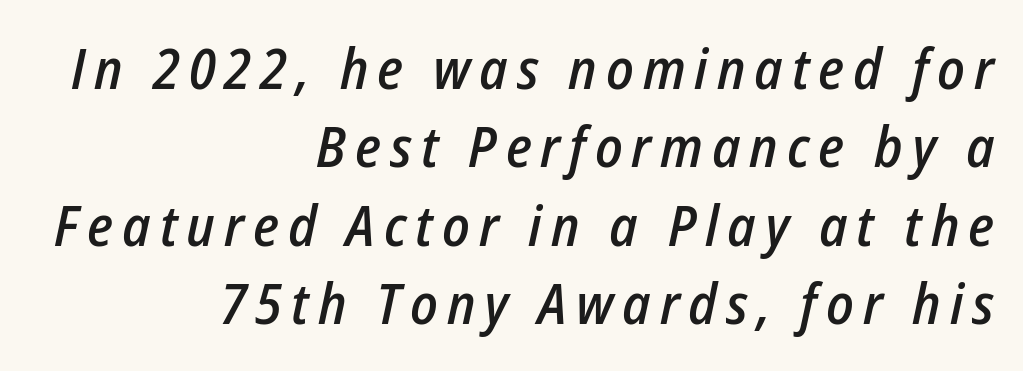
Nobody drew a line under any word here. There's an unmistakable incline to the writing here. Normally led — the rows are evenly, conventionally spaced. Notice how the passage keeps a crisp vertical edge on the right only. Here the designer chose a conventional face with non-uniform glyph widths. This is the in-between weight designers call semibold or demi.
